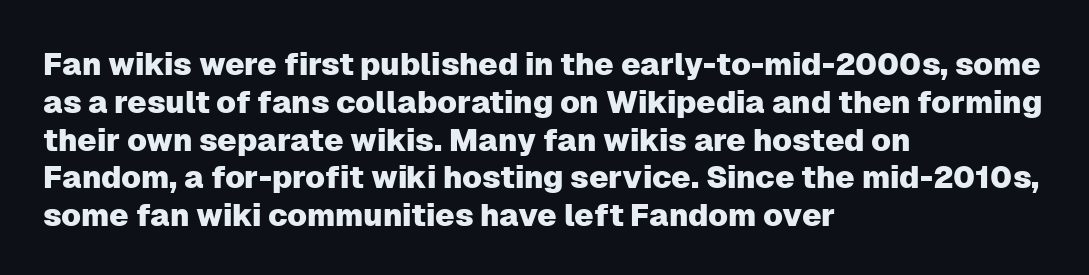
The rag falls on the right side of this text block. The face used here is proportionally spaced, like ordinary book or web type. The face used here is a sans, in the tradition of grotesques and geometrics. The type is set solid horizontally, with unmodified tracking.
